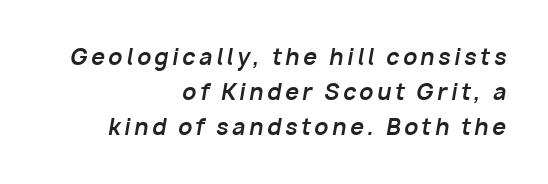
Rows of type keep a routine distance in the vertical direction. Check under the words: just untouched page. The ragged edge is on the left, which tells us the setting is flush right. The characters look thick and weighty, a clear bold. Characters are canted at an angle relative to the baseline's perpendicular.
